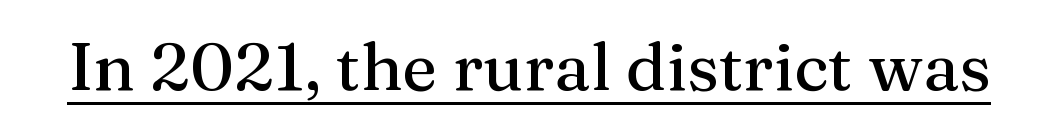
{"serif": "yes", "italic": "no", "width": "normal", "stroke_contrast": "medium", "x_height": "medium", "monospaced": "no", "underline": "yes", "letter_spacing": "normal", "letter_spacing_em": 0.0, "glyph_px": 67}
